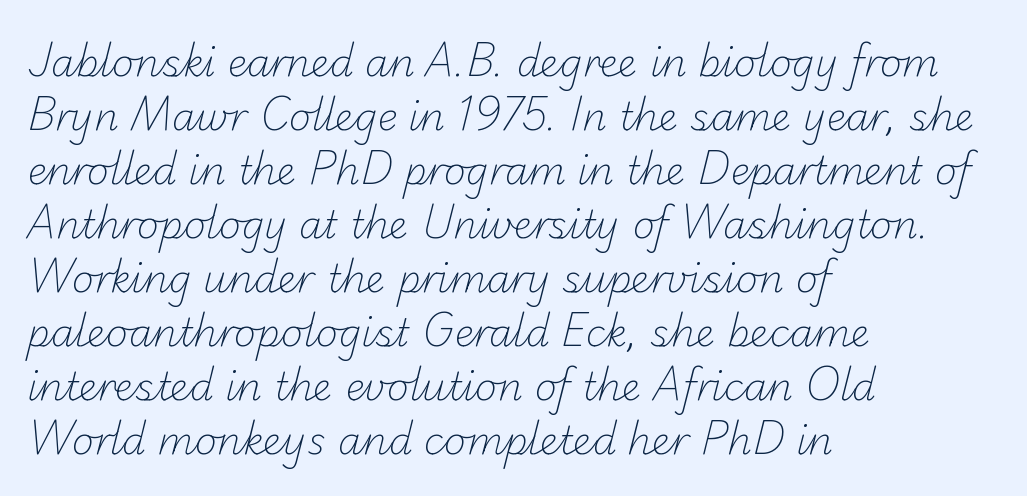
Do the characters align in a grid? No, the font is proportional. The passage shown is not bold in any degree. The line-height multiplier appears to be the usual default. Is the block centered? No — it sits flush against the left margin.
